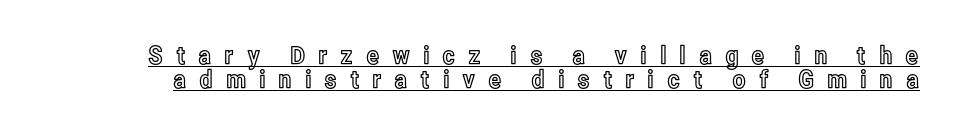
The designer dialed line spacing down below the default. Do the letters lean? They stand straight. Between one letter and the next there's a generous, obvious gap. Caption: lettering with a line underneath.
